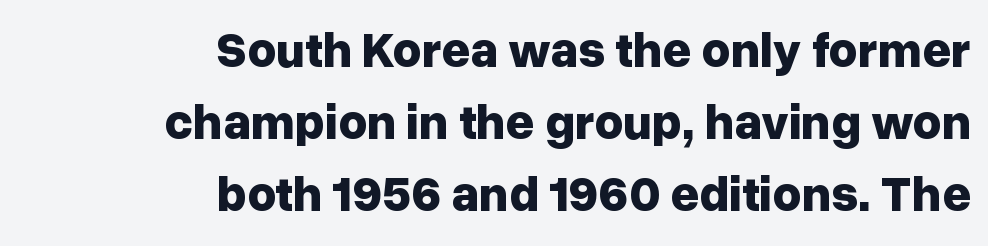
Does extra space separate the letters? No, they use regular spacing. This sample keeps an unexceptional amount of space between lines. Character widths vary here, with narrow letters taking less room than wide ones. A flush-right, rag-left setting is used for this passage. Strong, thick strokes mark this as bold type.
